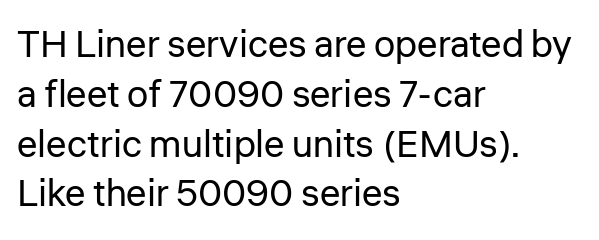
Anything drawn beneath the words? Only blank space. The letters look calm and open, with moderate or lighter stems. The face used here is proportionally spaced, like ordinary book or web type. Successive baselines arrive at the customary interval. The passage shown is typeset with a sans-serif family.
